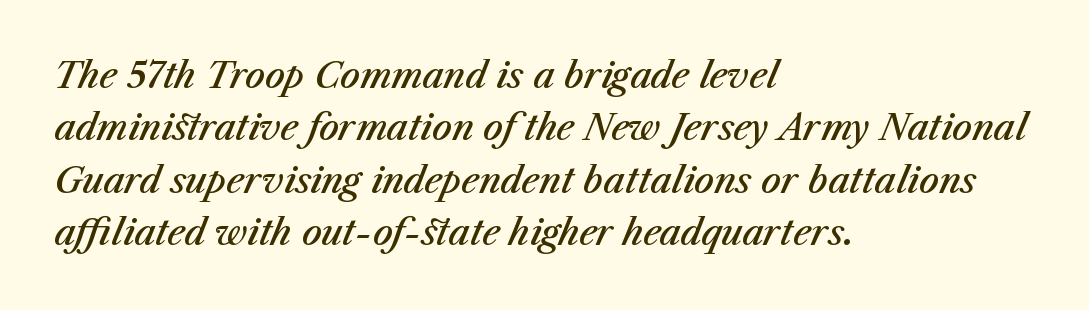
The image shows 35 px semibold type, italic (leaning right); set left-aligned, normal line spacing (1.5x), normal letter spacing, not underlined; medium stroke contrast and a medium x-height.
